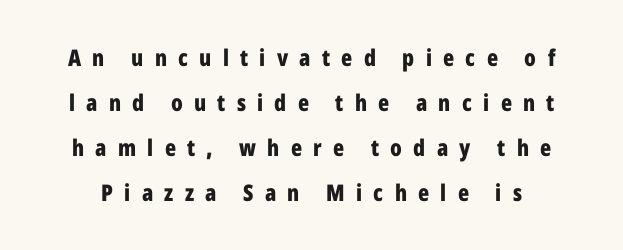
{"italic": "no", "bold": "yes", "underline": "no", "line_spacing": "loose", "line_spacing_ratio": 1.96, "letter_spacing": "wide", "letter_spacing_em": 0.49, "glyph_px": 23}
